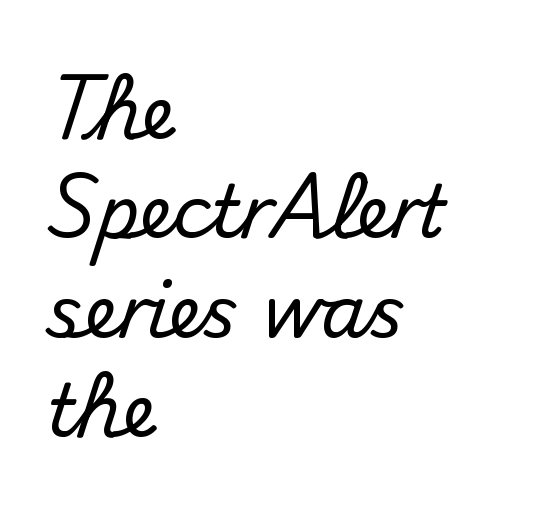
The image shows 72 px sans-serif type; set left-aligned, normal line spacing (1.38x), normal letter spacing, not underlined; medium stroke contrast and a small x-height.
